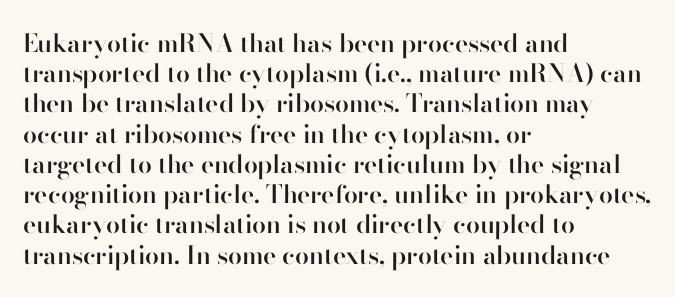
The image shows 25 px text type, upright; set left-aligned, line spacing 1.21x, normal letter spacing, not underlined.
